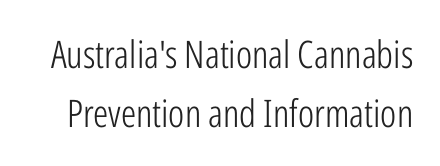
Proportional: the letters do not fall into vertical columns. Summary of weight: not heavy and not bold. The face used here is rendered with its standard letterfit. Bare-footed words on every line. Notice how descenders clear the ascenders below comfortably — that's standard leading.
